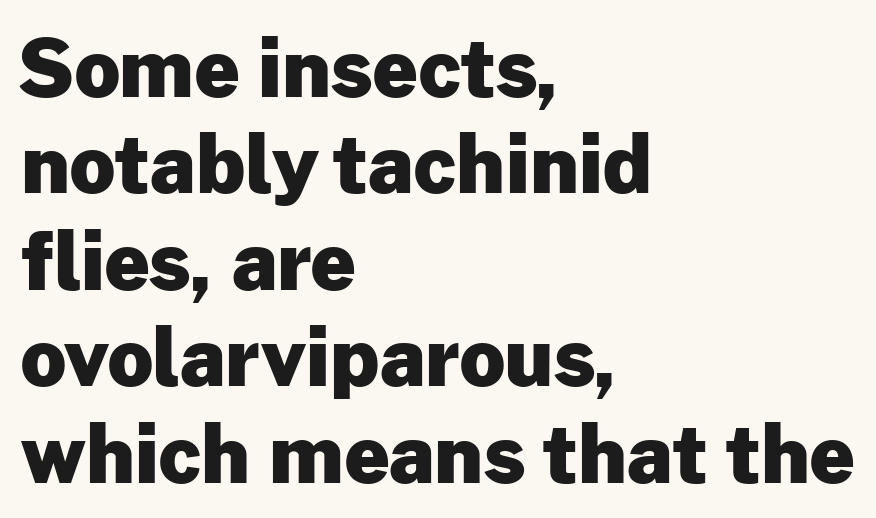
{"serif": "no", "italic": "no", "bold": "yes", "weight": "heavy", "width": "normal", "stroke_contrast": "low", "x_height": "medium", "monospaced": "no", "underline": "no", "align": "left", "line_spacing_ratio": 1.22, "letter_spacing": "normal", "letter_spacing_em": 0.0, "glyph_px": 79}
